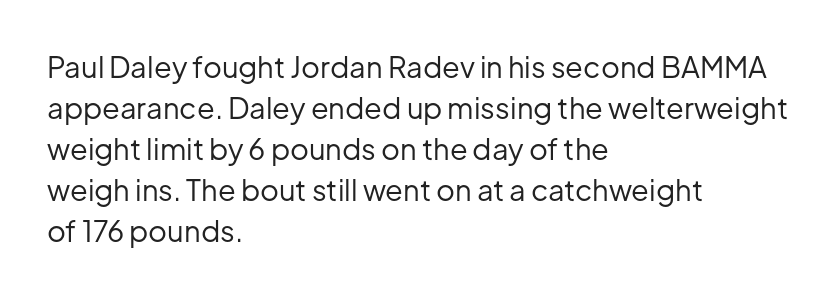
The image shows 29 px regular-weight sans-serif type, upright; set left-aligned, normal line spacing (1.41x), normal letter spacing, not underlined; low stroke contrast and a medium x-height.
